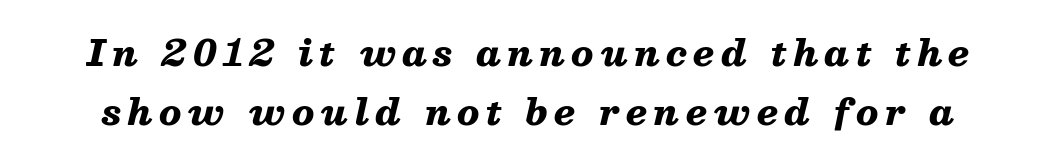
Q: Is the text bold? A: Yes.
Q: Is the text italic (slanted)? A: Yes, it leans right by about 13 degrees.
Q: Is the text underlined? A: No.
Q: Is the spacing between lines tight, normal or loose? A: Normal.
Q: Width (condensed, normal, or wide)? A: Normal.
Q: Stroke contrast? A: Medium.
Q: x-height? A: Medium.
Q: Monospaced? A: No.
